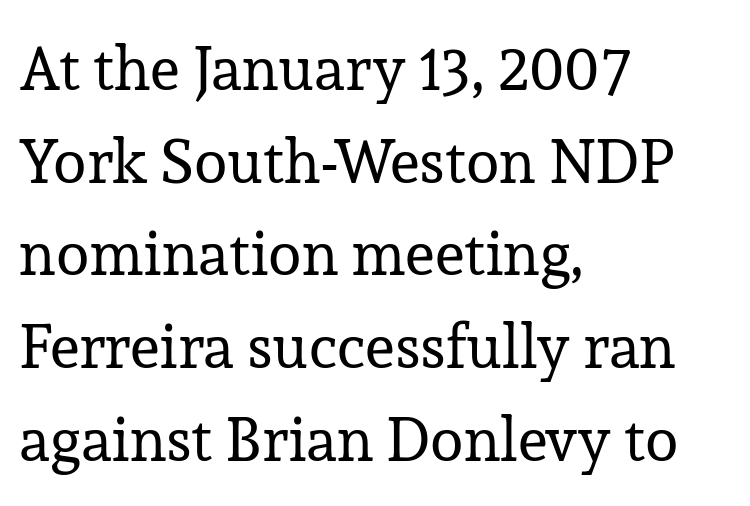
{"serif": "yes", "italic": "no", "bold": "no", "weight": "regular", "width": "normal", "stroke_contrast": "low", "x_height": "medium", "monospaced": "no", "underline": "no", "align": "left", "line_spacing": "normal", "line_spacing_ratio": 1.52, "letter_spacing": "normal", "letter_spacing_em": 0.0, "glyph_px": 61}
